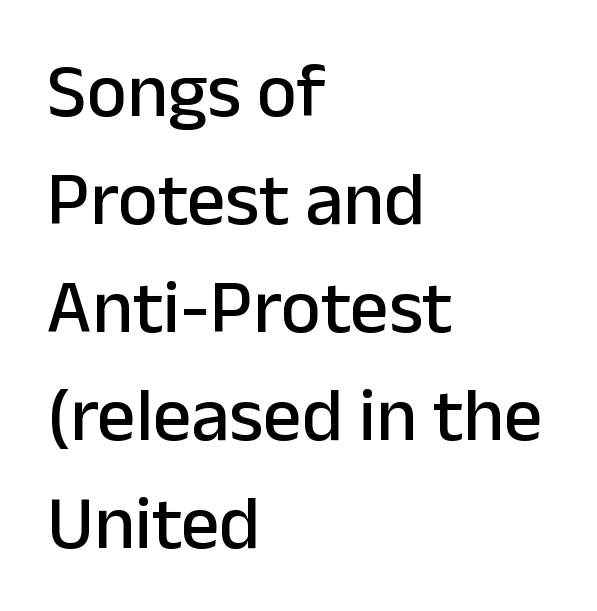
What stands out about the letter spacing? Nothing — it is the standard amount. Typeset ragged right — the left edge is the straight one. No word sits above an underline. Does the leading feel generous? No, just average. Unlike a traditional serif, this face leaves its strokes unadorned. The letters advance in unequal steps, a hallmark of proportional type.
